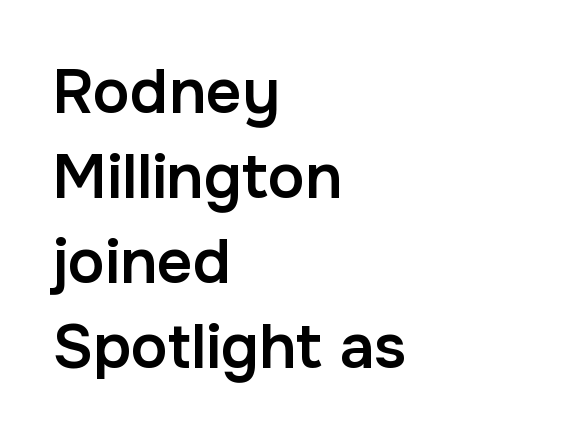
Q: Is the text bold? A: Semi-bold.
Q: Is the text italic (slanted)? A: No, it is upright.
Q: Is the typeface a serif or a sans-serif typeface? A: Sans-serif.
Q: Is the text underlined? A: No.
Q: How is the paragraph aligned? A: Left-aligned.
Q: Is the spacing between letters normal or unusually wide? A: Normal.
Q: Is the spacing between lines tight, normal or loose? A: Normal.
Q: Width (condensed, normal, or wide)? A: Normal.
Q: Stroke contrast? A: Low.
Q: x-height? A: Medium.
Q: Monospaced? A: No.
